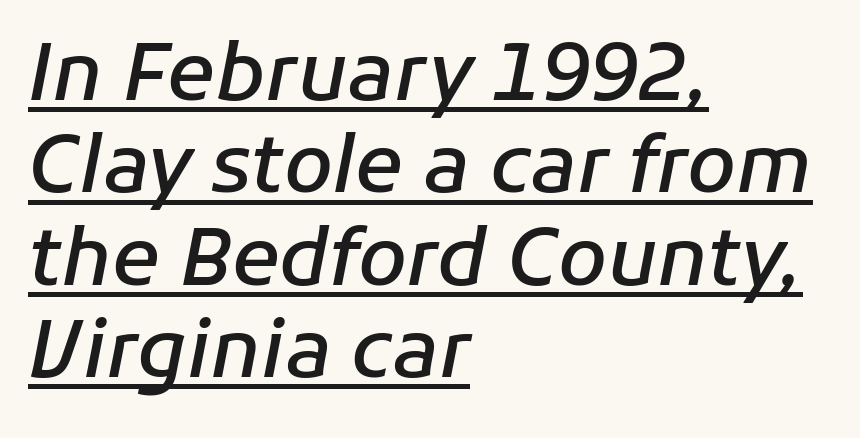
All the whitespace from short lines collects on the right. A bit beefed up — I'd call it semibold rather than bold. Yep, that's italic — everything's leaning. These lines are rendered in a variable-pitch font. No extra tracking has been applied to these lines. The sample's only ornament is a line tracing under the words.
